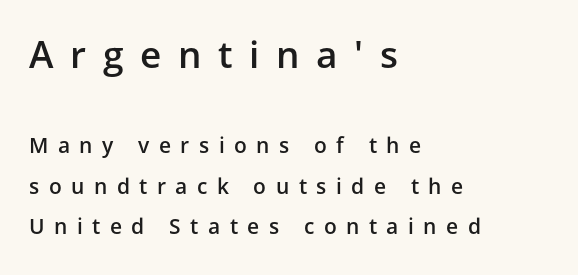
The image shows 37 px semibold sans-serif type, upright; set left-aligned, loose line spacing (1.93x), unusually wide letter spacing (+0.45 em), not underlined; the first (top) block is 1.76x larger; low stroke contrast and a medium x-height.
